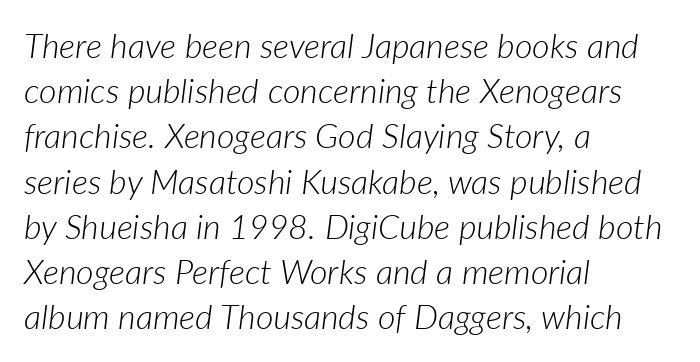
{"italic": "yes", "lean": "right", "slant_degrees": 7, "bold": "no", "weight": "light", "width": "normal", "stroke_contrast": "low", "x_height": "medium", "monospaced": "no", "underline": "no", "align": "left", "line_spacing": "normal", "line_spacing_ratio": 1.33, "letter_spacing": "normal", "letter_spacing_em": 0.0, "glyph_px": 34}
